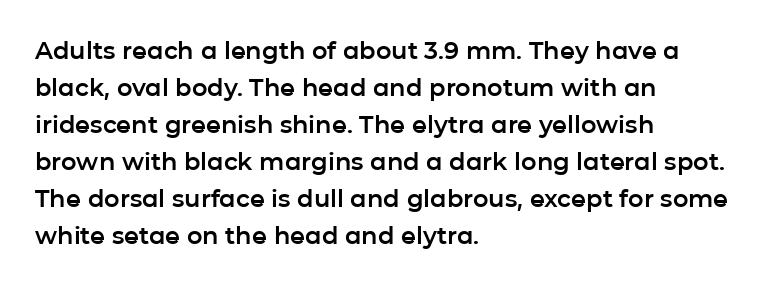
The image shows 24 px text type, upright; set left-aligned, normal line spacing (1.54x), normal letter spacing, not underlined.
